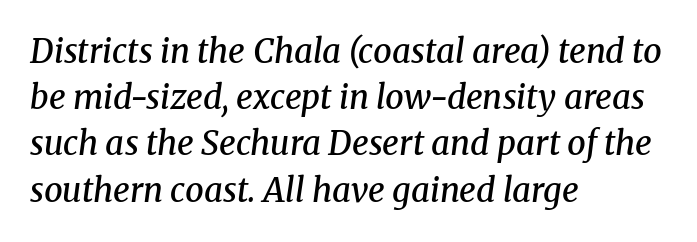
Does extra space separate the letters? No, they use regular spacing. The glyphs are unaccompanied by any horizontal stroke below them. Note the varied advance widths — an 'i' is clearly narrower than an 'm'. Would a proofreader flag this as italicized? Yes. Observe the serifs anchoring each vertical stroke in this sample. If you measured baseline to baseline, you'd find a middling distance.
